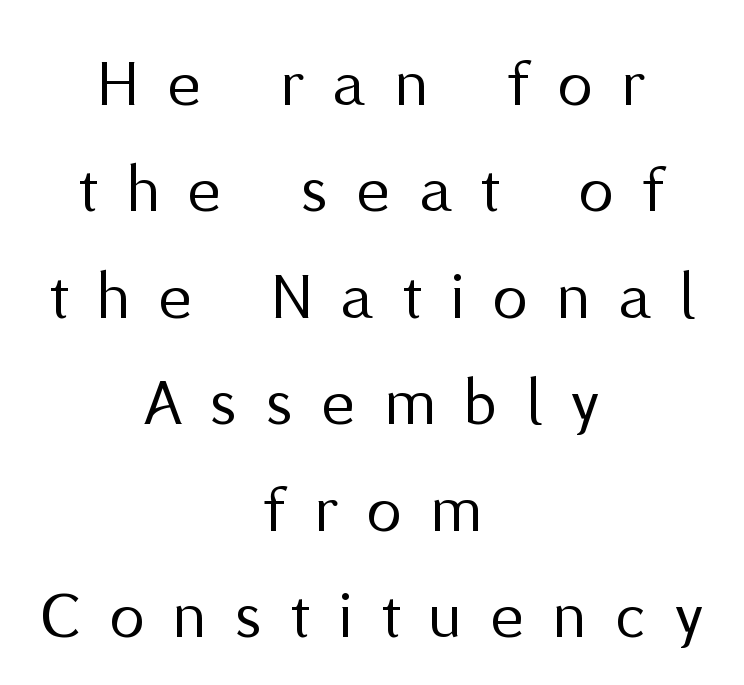
Q: Is the text bold? A: No.
Q: Is the text italic (slanted)? A: No, it is upright.
Q: Is the typeface a serif or a sans-serif typeface? A: Sans-serif.
Q: Is the text underlined? A: No.
Q: How is the paragraph aligned? A: Centered.
Q: Is the spacing between letters normal or unusually wide? A: Unusually wide.
Q: Is the spacing between lines tight, normal or loose? A: Normal.
Q: Width (condensed, normal, or wide)? A: Normal.
Q: Stroke contrast? A: Medium.
Q: x-height? A: Medium.
Q: Monospaced? A: No.
